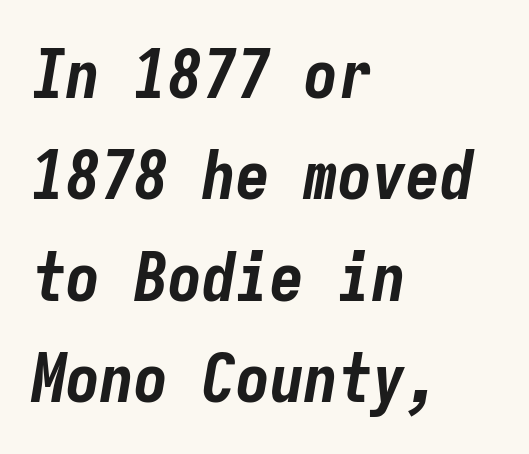
{"italic": "yes", "lean": "right", "slant_degrees": 9, "bold": "yes", "weight": "bold", "width": "condensed", "stroke_contrast": "low", "x_height": "medium", "monospaced": "yes", "underline": "no", "align": "left", "line_spacing": "normal", "line_spacing_ratio": 1.49, "letter_spacing": "normal", "letter_spacing_em": 0.0, "glyph_px": 68}
